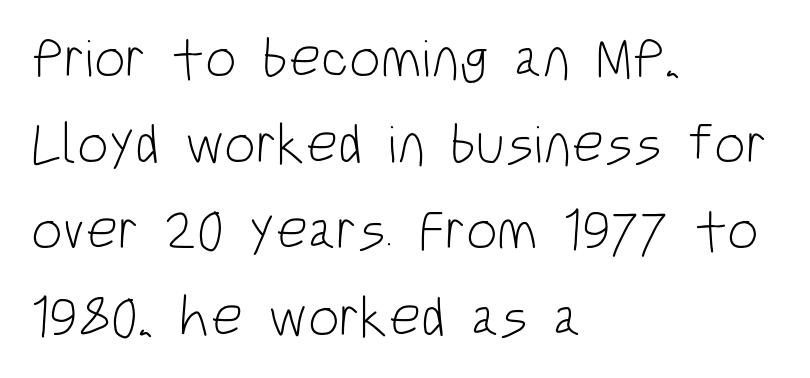
{"serif": "no", "italic": "no", "bold": "no", "weight": "light", "width": "condensed", "stroke_contrast": "low", "x_height": "large", "monospaced": "no", "underline": "no", "align": "left", "line_spacing": "normal", "line_spacing_ratio": 1.54, "letter_spacing": "normal", "letter_spacing_em": 0.0, "glyph_px": 56}
